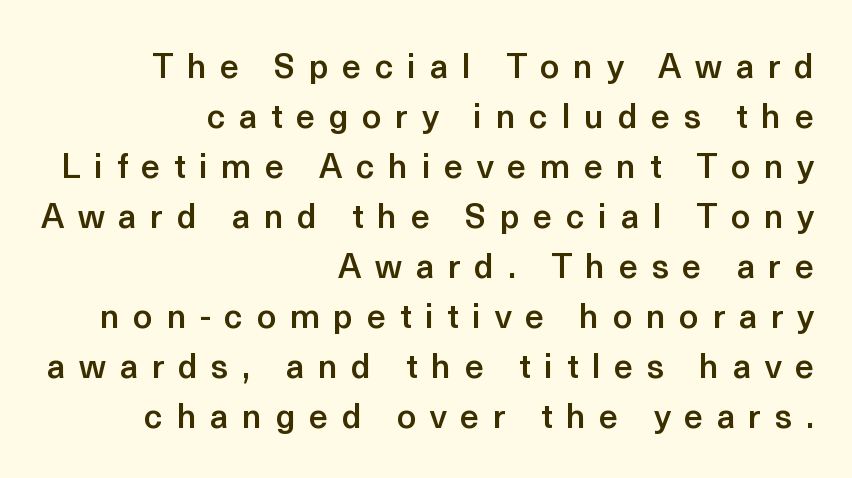
Q: Is the text bold? A: Semi-bold.
Q: Is the text italic (slanted)? A: No, it is upright.
Q: Is the typeface a serif or a sans-serif typeface? A: Sans-serif.
Q: Is the text underlined? A: No.
Q: How is the paragraph aligned? A: Right-aligned.
Q: Is the spacing between letters normal or unusually wide? A: Unusually wide.
Q: Is the spacing between lines tight, normal or loose? A: Normal.
Q: Width (condensed, normal, or wide)? A: Normal.
Q: x-height? A: Medium.
Q: Monospaced? A: No.
